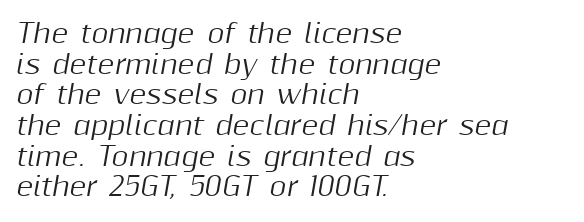
The image shows 26 px text type, italic (leaning right); set left-aligned, line spacing 1.18x, normal letter spacing, not underlined.
